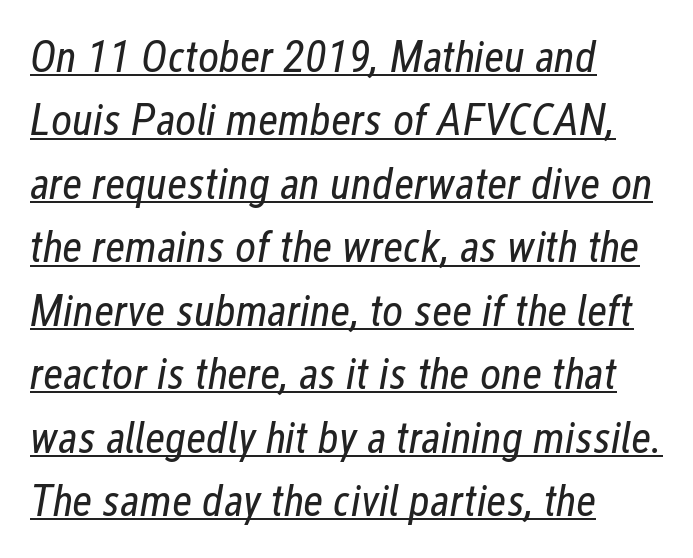
{"italic": "yes", "lean": "right", "slant_degrees": 12, "bold": "no", "weight": "regular", "width": "condensed", "stroke_contrast": "low", "x_height": "medium", "monospaced": "no", "underline": "yes", "align": "left", "line_spacing": "normal", "line_spacing_ratio": 1.41, "letter_spacing": "normal", "letter_spacing_em": 0.0, "glyph_px": 45}
